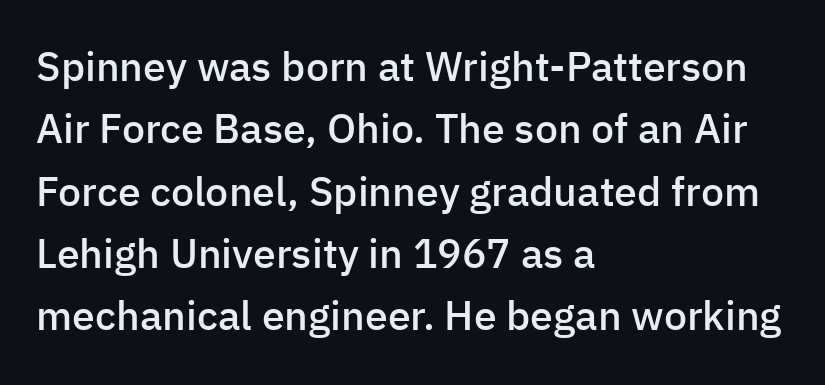
The passage shown is typeset with a sans-serif family. Posture: vertical. Observe the ordinary spacing: letters are neighbours, not strangers. Where is the straight margin? On the left.
